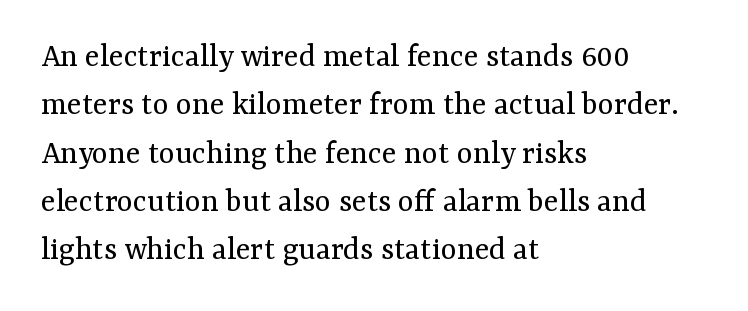
The image shows 34 px regular-weight serif type, upright; set left-aligned, normal line spacing (1.42x), normal letter spacing, not underlined; medium stroke contrast and a medium x-height.
